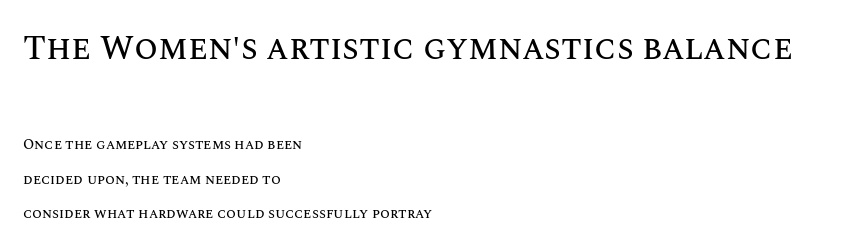
A typesetter would call this proportional, since set widths differ per character. Letter spacing: default. Notice how the passage keeps a crisp vertical edge on the left only. Descender tails drop into unmarked territory.
